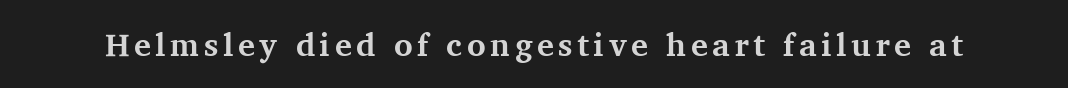
Q: Is the text bold? A: Yes.
Q: Is the text italic (slanted)? A: No, it is upright.
Q: Is the typeface a serif or a sans-serif typeface? A: Serif.
Q: Is the text underlined? A: No.
Q: Width (condensed, normal, or wide)? A: Normal.
Q: Stroke contrast? A: Medium.
Q: x-height? A: Medium.
Q: Monospaced? A: No.
